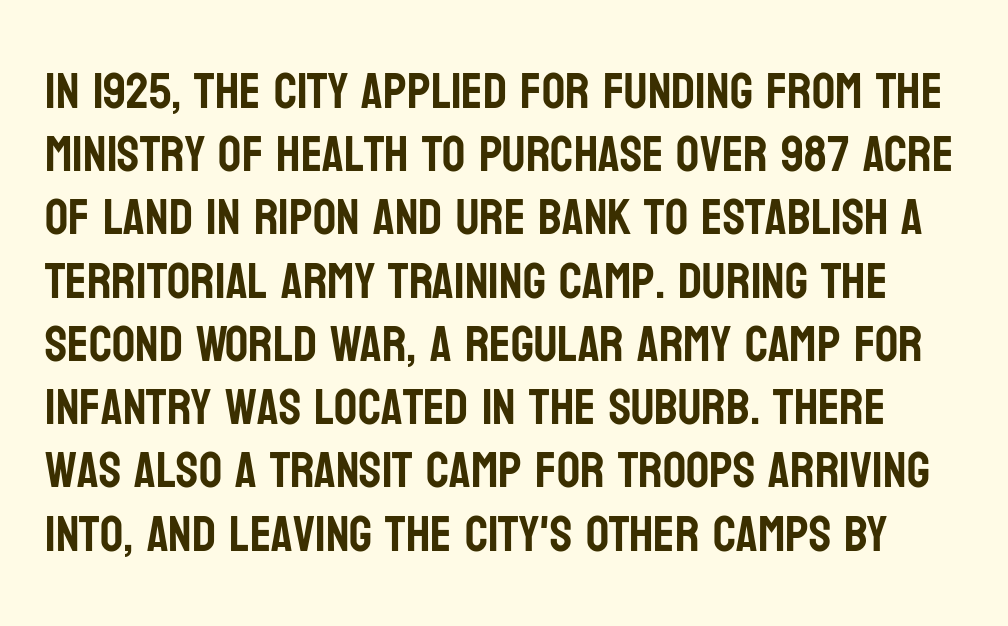
{"serif": "no", "italic": "no", "width": "condensed", "stroke_contrast": "low", "x_height": "large", "monospaced": "no", "underline": "no", "line_spacing_ratio": 1.24, "letter_spacing": "normal", "letter_spacing_em": 0.0, "glyph_px": 51}
